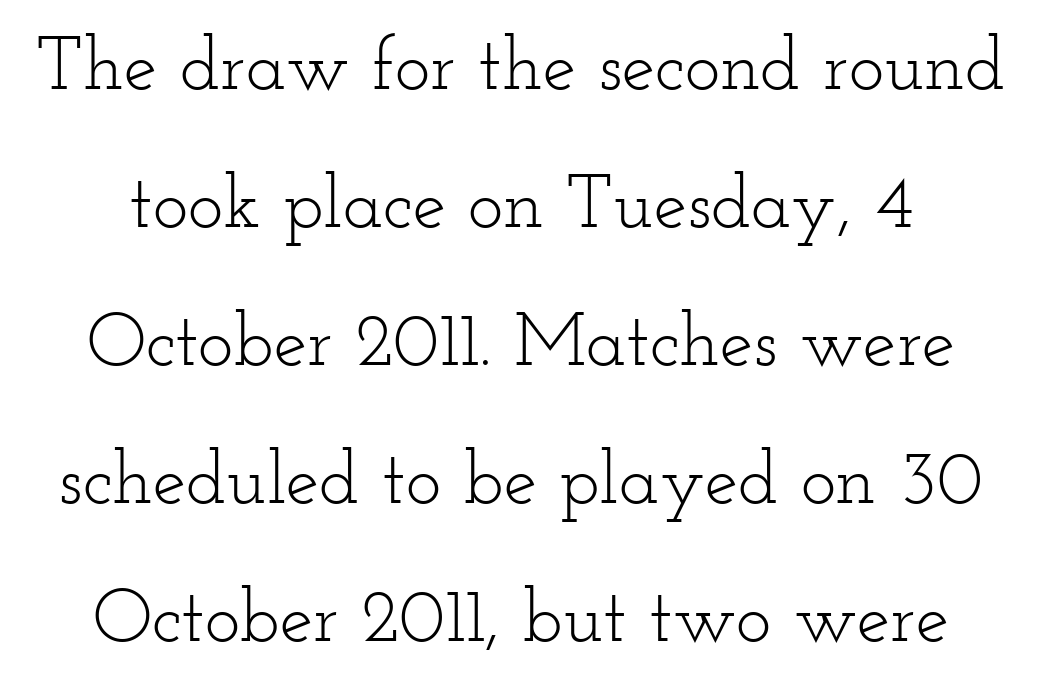
Q: Is the text bold? A: No.
Q: Is the text italic (slanted)? A: No, it is upright.
Q: Is the typeface a serif or a sans-serif typeface? A: Serif.
Q: Is the text underlined? A: No.
Q: Is the spacing between letters normal or unusually wide? A: Normal.
Q: Width (condensed, normal, or wide)? A: Wide.
Q: Stroke contrast? A: Low.
Q: x-height? A: Small.
Q: Monospaced? A: No.
